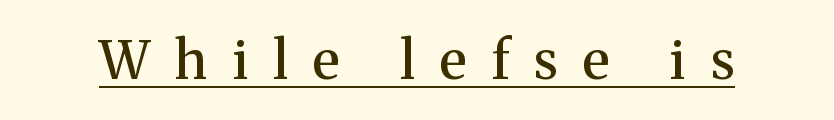
The image shows 53 px semibold serif type, upright; set unusually wide letter spacing (+0.47 em), underlined; medium stroke contrast and a medium x-height.
